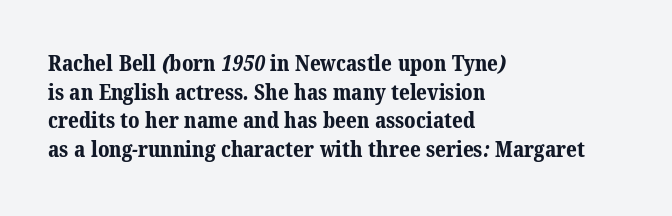
{"bold": "yes", "underline": "no", "align": "left", "line_spacing": "normal", "line_spacing_ratio": 1.36, "letter_spacing": "normal", "letter_spacing_em": 0.0, "glyph_px": 21}
